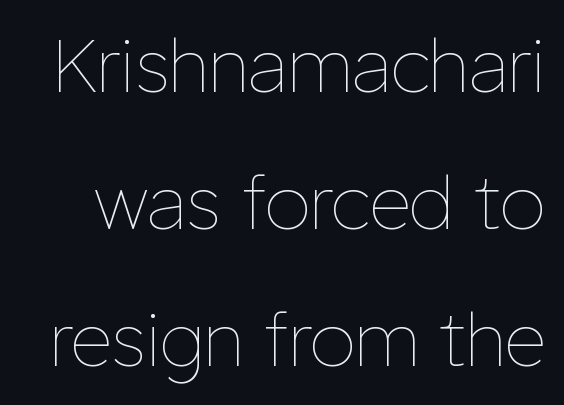
The image shows 73 px thin type, upright; set line spacing 1.88x, normal letter spacing, not underlined; low stroke contrast and a medium x-height.
